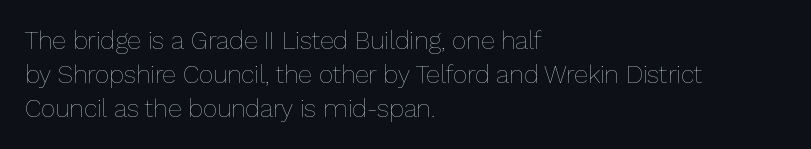
A normal amount of white space separates one row of letters from the next. Honestly, the letter spacing is just normal — you wouldn't notice it. The font's upright variant was chosen for this text. Is this a heavy cut? Hardly; it is regular or lighter. Caption: multi-line text, flush left, ragged right.
